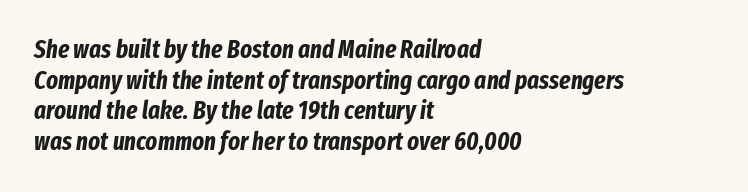
One-word summary of the alignment: left. Short note: letters normally spaced. Strong, thick strokes mark this as bold type. The axis of the letterforms is tilted away from vertical.
